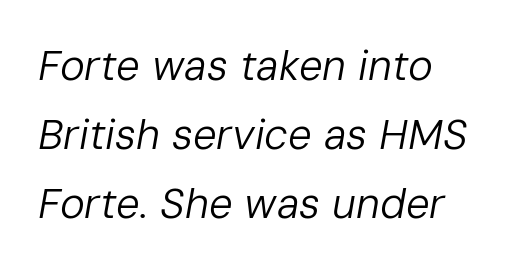
Q: Is the text bold? A: No.
Q: Is the text italic (slanted)? A: Yes, it leans right by about 10 degrees.
Q: Is the text underlined? A: No.
Q: How is the paragraph aligned? A: Left-aligned.
Q: Is the spacing between letters normal or unusually wide? A: Normal.
Q: Is the spacing between lines tight, normal or loose? A: Normal.
Q: Width (condensed, normal, or wide)? A: Normal.
Q: Stroke contrast? A: Low.
Q: x-height? A: Medium.
Q: Monospaced? A: No.
